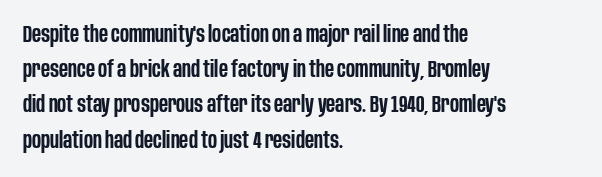
Q: Is the text bold? A: Semi-bold.
Q: Is the text italic (slanted)? A: No, it is upright.
Q: Is the text underlined? A: No.
Q: How is the paragraph aligned? A: Left-aligned.
Q: Is the spacing between letters normal or unusually wide? A: Normal.
Q: Is the spacing between lines tight, normal or loose? A: Normal.
